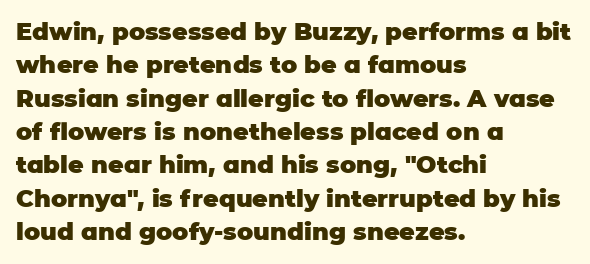
The image shows 24 px bold type, upright; set left-aligned, normal line spacing (1.39x), normal letter spacing, not underlined.
